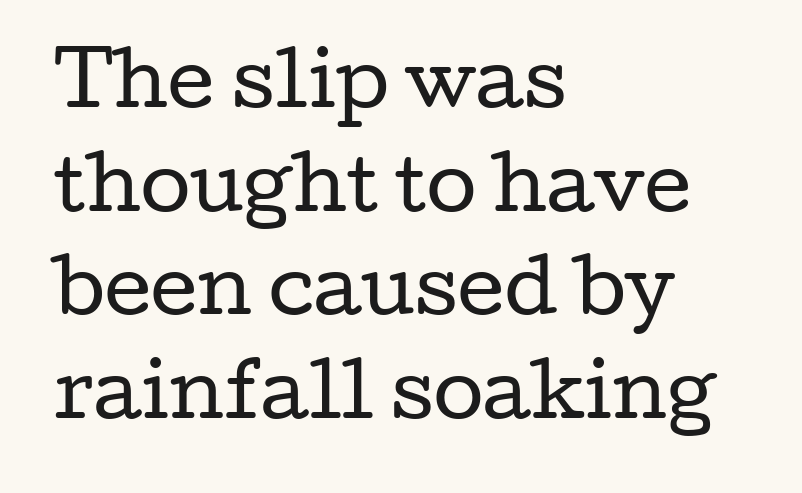
The ragged edge is on the right, which tells us the setting is flush left. To sum up the face: it has serifs. Has an underline been added? It has not. Weight class: somewhere from thin through regular.
